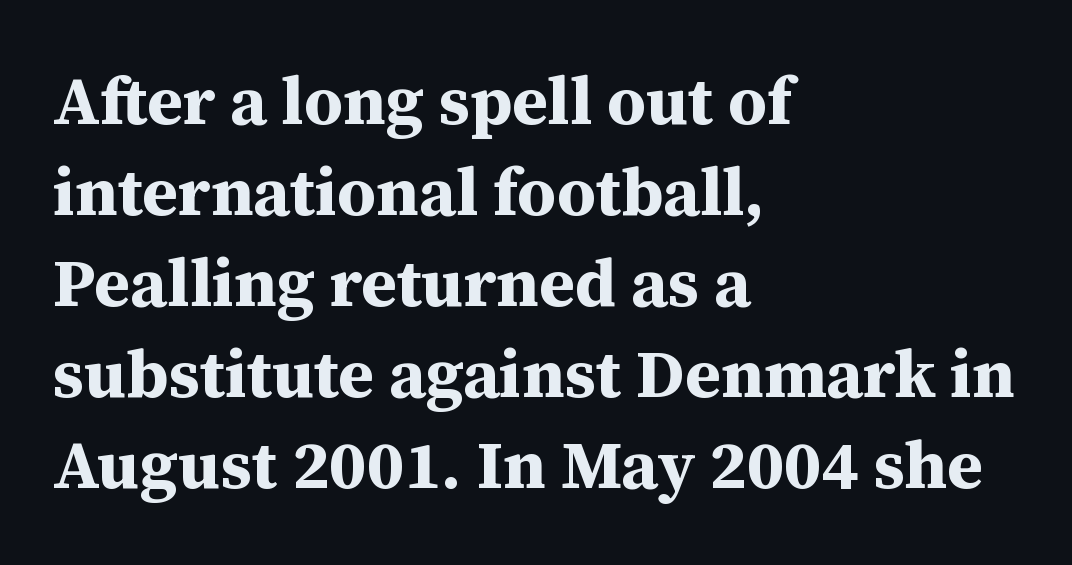
Q: Is the text bold? A: Yes.
Q: Is the text italic (slanted)? A: No, it is upright.
Q: Is the typeface a serif or a sans-serif typeface? A: Serif.
Q: Is the text underlined? A: No.
Q: How is the paragraph aligned? A: Left-aligned.
Q: Is the spacing between letters normal or unusually wide? A: Normal.
Q: Is the spacing between lines tight, normal or loose? A: Normal.
Q: Width (condensed, normal, or wide)? A: Normal.
Q: Stroke contrast? A: Medium.
Q: x-height? A: Medium.
Q: Monospaced? A: No.
